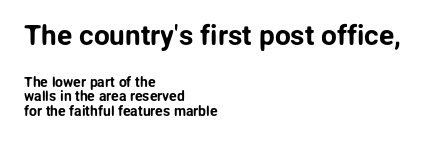
{"serif": "no", "italic": "no", "width": "normal", "stroke_contrast": "low", "x_height": "medium", "monospaced": "no", "underline": "no", "align": "left", "line_spacing": "tight", "line_spacing_ratio": 1.05, "letter_spacing": "normal", "letter_spacing_em": 0.0, "larger_block": "first", "size_ratio": 2.0, "glyph_px": 28}
